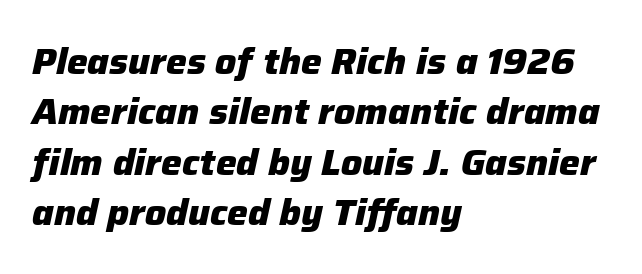
Q: Is the text bold? A: Yes.
Q: Is the text italic (slanted)? A: Yes, it leans right by about 12 degrees.
Q: Is the text underlined? A: No.
Q: How is the paragraph aligned? A: Left-aligned.
Q: Is the spacing between letters normal or unusually wide? A: Normal.
Q: Is the spacing between lines tight, normal or loose? A: Normal.
Q: Width (condensed, normal, or wide)? A: Normal.
Q: Stroke contrast? A: Low.
Q: x-height? A: Medium.
Q: Monospaced? A: No.
